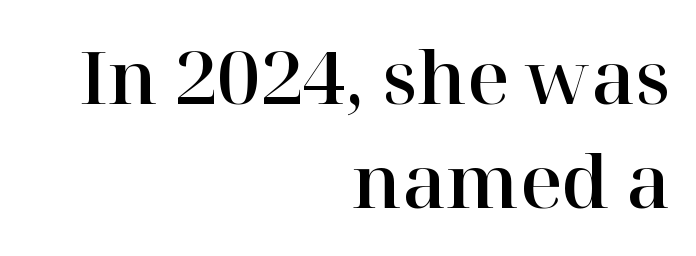
{"serif": "yes", "italic": "no", "width": "normal", "stroke_contrast": "high", "x_height": "medium", "monospaced": "no", "underline": "no", "align": "right", "line_spacing": "normal", "line_spacing_ratio": 1.42, "letter_spacing": "normal", "letter_spacing_em": 0.0, "glyph_px": 73}
